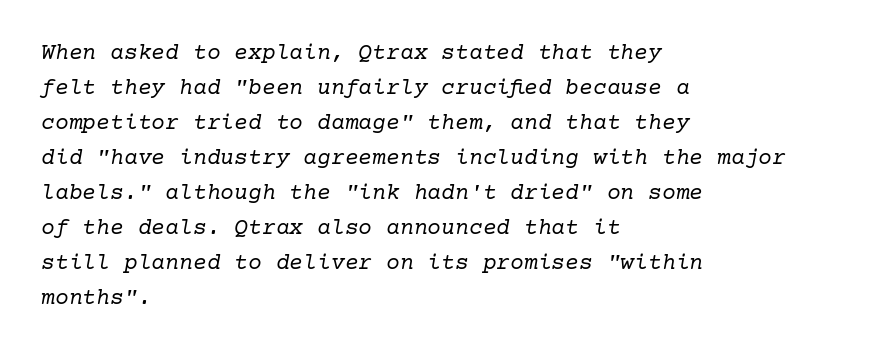
The image shows 23 px text type, italic (leaning right); set left-aligned, normal line spacing (1.52x), normal letter spacing, not underlined.
